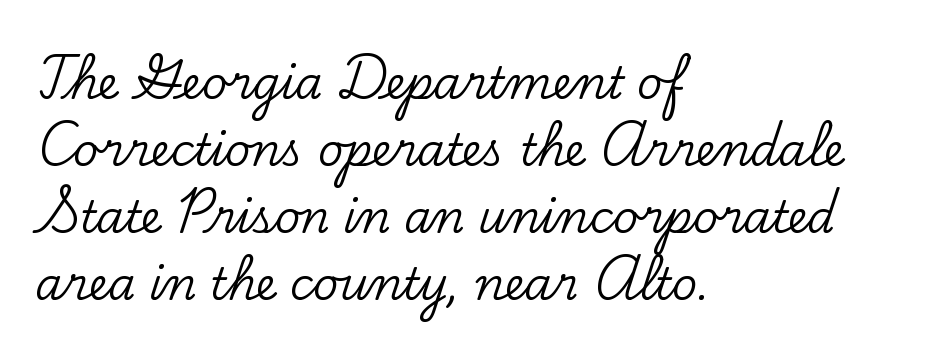
Q: Is the text italic (slanted)? A: Yes.
Q: Is the typeface a serif or a sans-serif typeface? A: Serif.
Q: Is the text underlined? A: No.
Q: How is the paragraph aligned? A: Left-aligned.
Q: Is the spacing between letters normal or unusually wide? A: Normal.
Q: Is the spacing between lines tight, normal or loose? A: Normal.
Q: Width (condensed, normal, or wide)? A: Normal.
Q: Stroke contrast? A: Low.
Q: x-height? A: Small.
Q: Monospaced? A: No.
